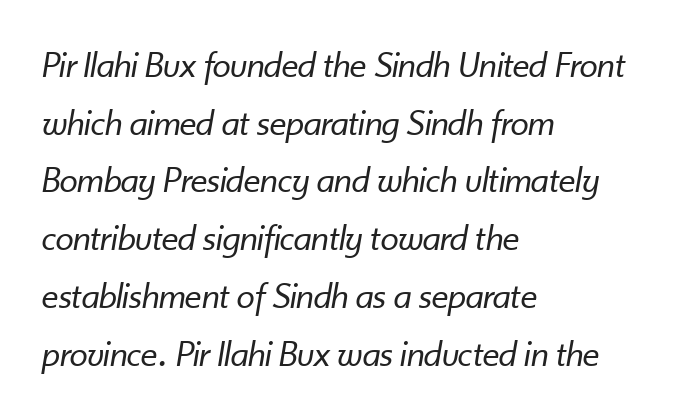
{"italic": "yes", "lean": "right", "slant_degrees": 10, "bold": "no", "weight": "regular", "width": "normal", "stroke_contrast": "low", "x_height": "small", "monospaced": "no", "underline": "no", "align": "left", "line_spacing": "normal", "line_spacing_ratio": 1.56, "letter_spacing": "normal", "letter_spacing_em": 0.0, "glyph_px": 37}
